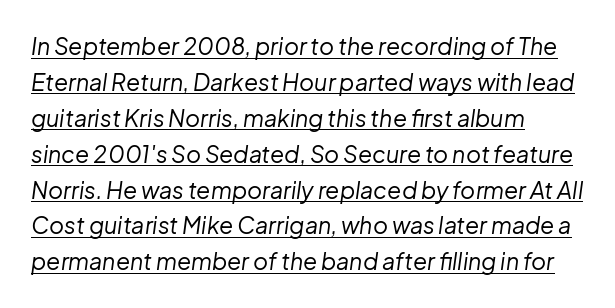
{"italic": "yes", "lean": "right", "slant_degrees": 8, "bold": "no", "underline": "yes", "align": "left", "line_spacing": "normal", "line_spacing_ratio": 1.56, "letter_spacing": "normal", "letter_spacing_em": 0.0, "glyph_px": 23}
